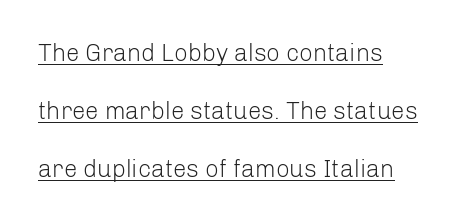
The image shows 24 px text type, upright; set left-aligned, loose line spacing (2.41x), normal letter spacing, underlined.
